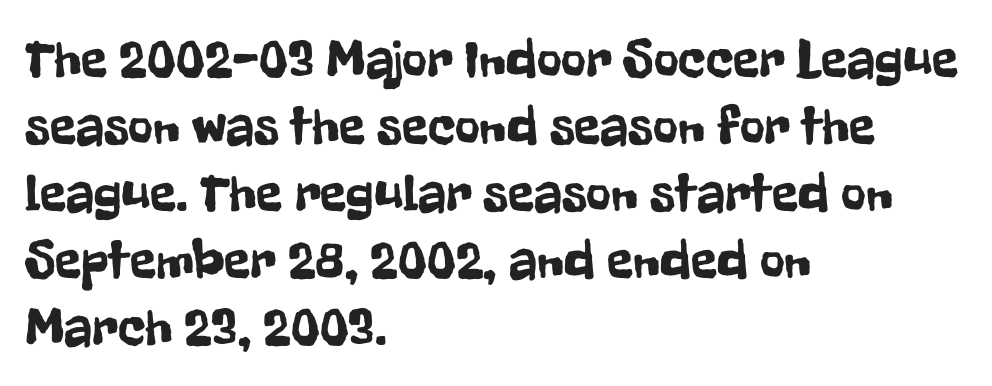
The image shows 54 px condensed sans-serif type, upright; set left-aligned, line spacing 1.24x, normal letter spacing, not underlined; low stroke contrast and a medium x-height.
